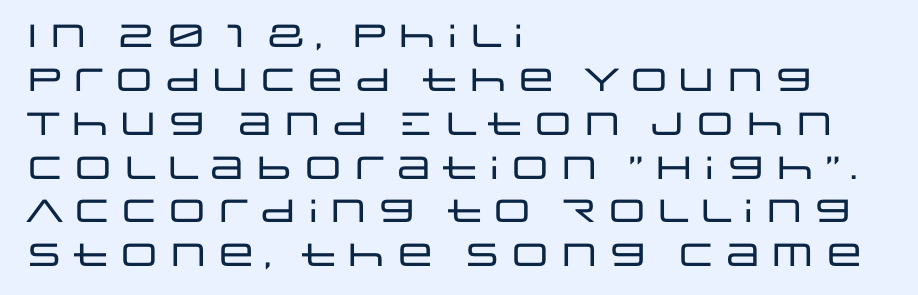
Proportional: the letters do not fall into vertical columns. The typeface chosen for these lines omits serifs. The lines in this sample share a left origin and differ only in where they stop. Only glyphs here, with clear space below each row. The type is set solid horizontally, with unmodified tracking. Students, observe: this is what conventionally led text looks like.
